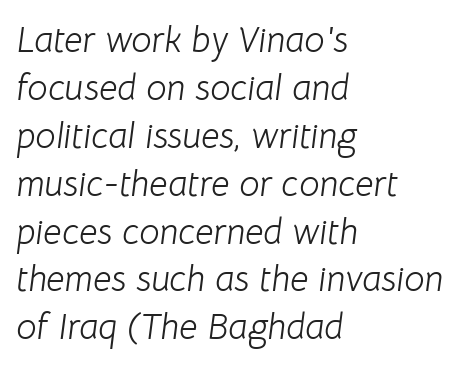
Q: Is the text bold? A: No.
Q: Is the text italic (slanted)? A: Yes, it leans right by about 8 degrees.
Q: Is the text underlined? A: No.
Q: How is the paragraph aligned? A: Left-aligned.
Q: Is the spacing between letters normal or unusually wide? A: Normal.
Q: Is the spacing between lines tight, normal or loose? A: Normal.
Q: Width (condensed, normal, or wide)? A: Normal.
Q: Stroke contrast? A: Low.
Q: x-height? A: Medium.
Q: Monospaced? A: No.
